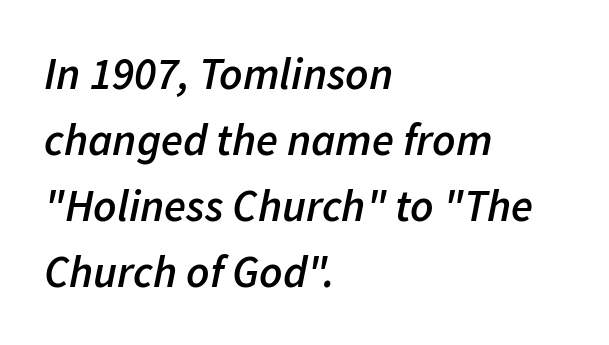
{"italic": "yes", "lean": "right", "slant_degrees": 11, "bold": "semi", "weight": "semibold", "width": "normal", "stroke_contrast": "low", "x_height": "medium", "monospaced": "no", "underline": "no", "align": "left", "line_spacing": "normal", "line_spacing_ratio": 1.47, "letter_spacing": "normal", "letter_spacing_em": 0.0, "glyph_px": 45}
